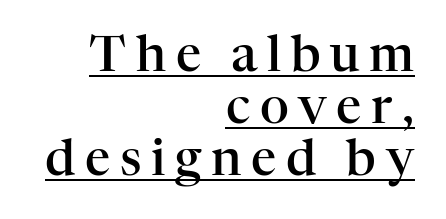
{"serif": "yes", "italic": "no", "bold": "semi", "weight": "semibold", "width": "normal", "stroke_contrast": "high", "x_height": "medium", "monospaced": "no", "underline": "yes", "align": "right", "line_spacing": "tight", "line_spacing_ratio": 1.04, "glyph_px": 50}
